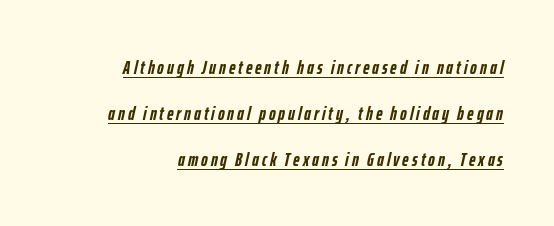
How would I describe the line gaps? Wide and relaxed. Emphasis is given by a line drawn under the lettering. The specimen reads as italic at a glance. Stroke thickness is high; the sample reads as a true bold. A student would call this right alignment; a typographer would say flush right, rag left.
